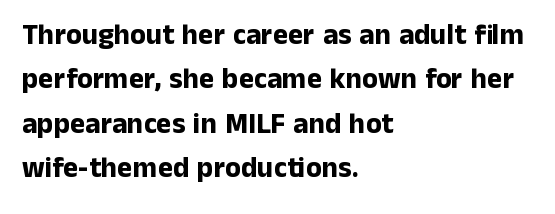
The passage shown is typed in a proportional face where columns would drift. Check where the strokes stop: nothing finishes them off — pure sans. Horizontal alignment here is leftward, the default for most running prose. Rule under the text: the space is simply empty. You'd pick this weight for a headline — it's a proper bold. Horizontal bands of white between lines are of average thickness.
